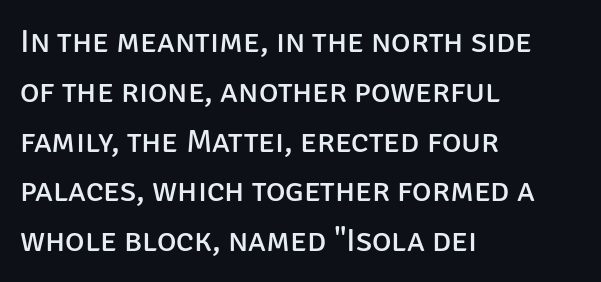
Q: Is the text bold? A: No.
Q: Is the text italic (slanted)? A: No, it is upright.
Q: Is the typeface a serif or a sans-serif typeface? A: Sans-serif.
Q: Is the text underlined? A: No.
Q: How is the paragraph aligned? A: Left-aligned.
Q: Is the spacing between letters normal or unusually wide? A: Normal.
Q: Is the spacing between lines tight, normal or loose? A: Normal.
Q: Width (condensed, normal, or wide)? A: Normal.
Q: Stroke contrast? A: Low.
Q: x-height? A: Large.
Q: Monospaced? A: No.
